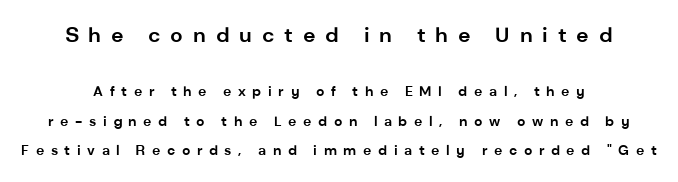
The image shows 21 px bold type, upright; set centered, loose line spacing (2.11x), unusually wide letter spacing (+0.47 em), not underlined; the first (top) block is 1.5x larger.
